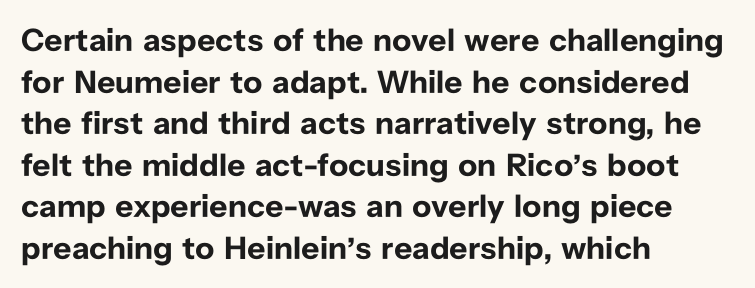
Vertically, the passage feels balanced, rows spaced as you'd expect. Layout note: lines flush left. The face used here is a sans, in the tradition of grotesques and geometrics. What stands out about the letter spacing? Nothing — it is the standard amount.
